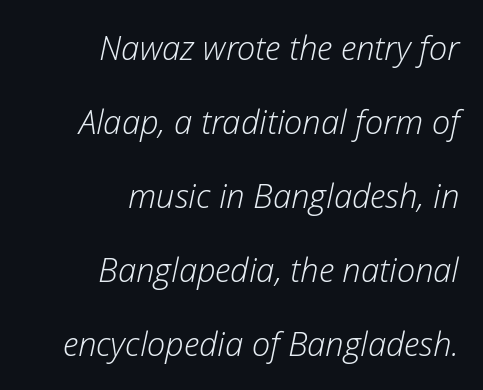
Character widths vary here, with narrow letters taking less room than wide ones. Horizontal bands of white between lines are thick stripes. Letter spacing: default. The paragraph shown leans on its right margin.
